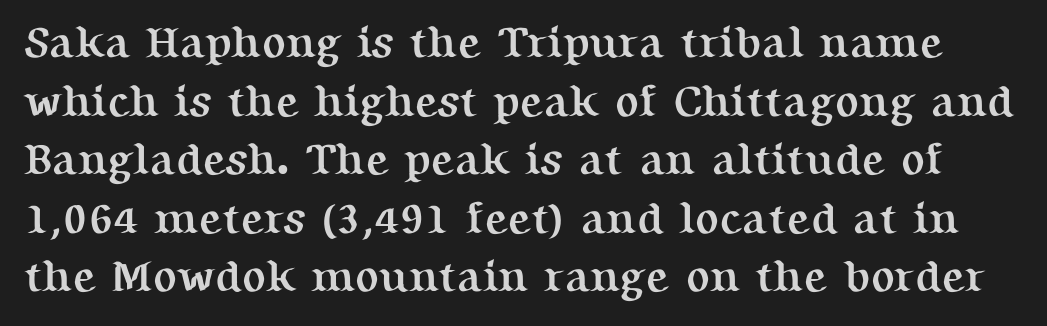
{"serif": "yes", "italic": "no", "bold": "yes", "weight": "semibold", "width": "normal", "stroke_contrast": "medium", "x_height": "medium", "monospaced": "no", "underline": "no", "line_spacing": "normal", "line_spacing_ratio": 1.33, "letter_spacing": "normal", "letter_spacing_em": 0.0, "glyph_px": 44}
